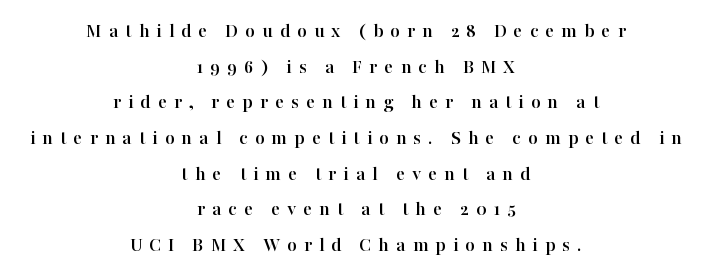
Q: Is the text italic (slanted)? A: No, it is upright.
Q: Is the text underlined? A: No.
Q: How is the paragraph aligned? A: Centered.
Q: Is the spacing between letters normal or unusually wide? A: Unusually wide.
Q: Is the spacing between lines tight, normal or loose? A: Normal.
